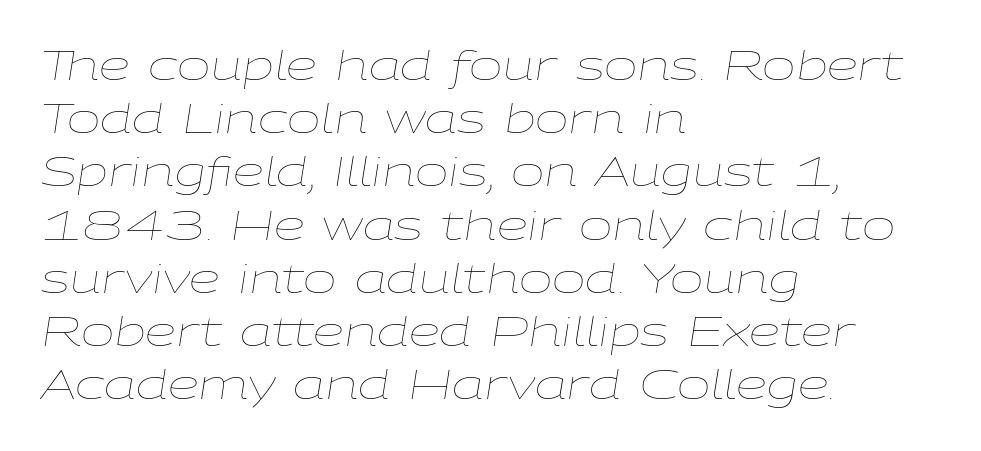
This sample has the flowing, uneven cadence of proportional lettering. A quiet, ordinary-to-light weight characterises the typeface. The specimen reads as italic at a glance. Does extra space separate the letters? No, they use regular spacing.
